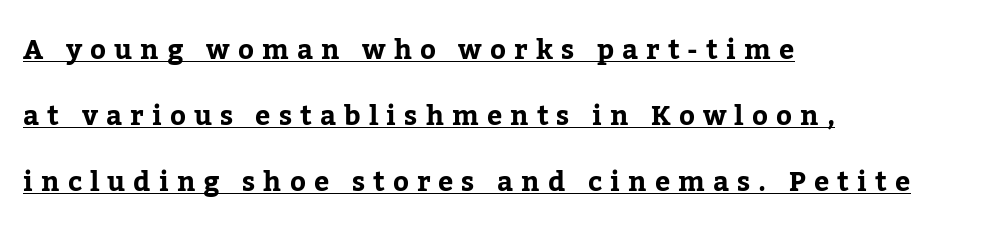
The image shows 27 px bold type, upright; set left-aligned, loose line spacing (2.45x), unusually wide letter spacing (+0.3 em), underlined.
